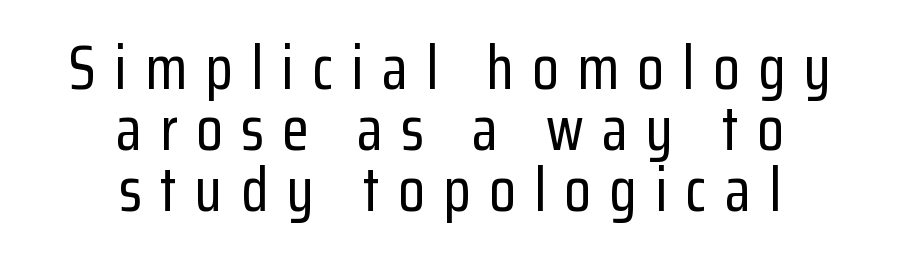
Letterform terminals end flat and unadorned throughout the passage. Compared with typical body copy, the letter spacing here is much looser. No italicization has been applied; the sample stays upright. Spacing verdict: proportional, widths tailored to each character.
